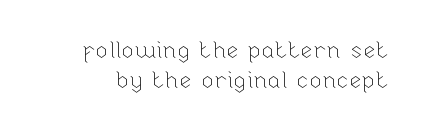
{"italic": "no", "bold": "no", "underline": "no", "line_spacing": "normal", "line_spacing_ratio": 1.29, "letter_spacing": "normal", "letter_spacing_em": 0.0, "glyph_px": 23}
